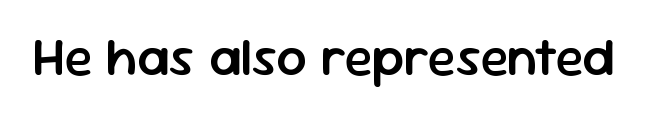
Nope, no serifs anywhere on these letters. Students, note that the glyphs here touch the page at normal intervals. The specimen reads as upright at a glance. Do the characters align in a grid? No, the font is proportional. Underline: absent.
